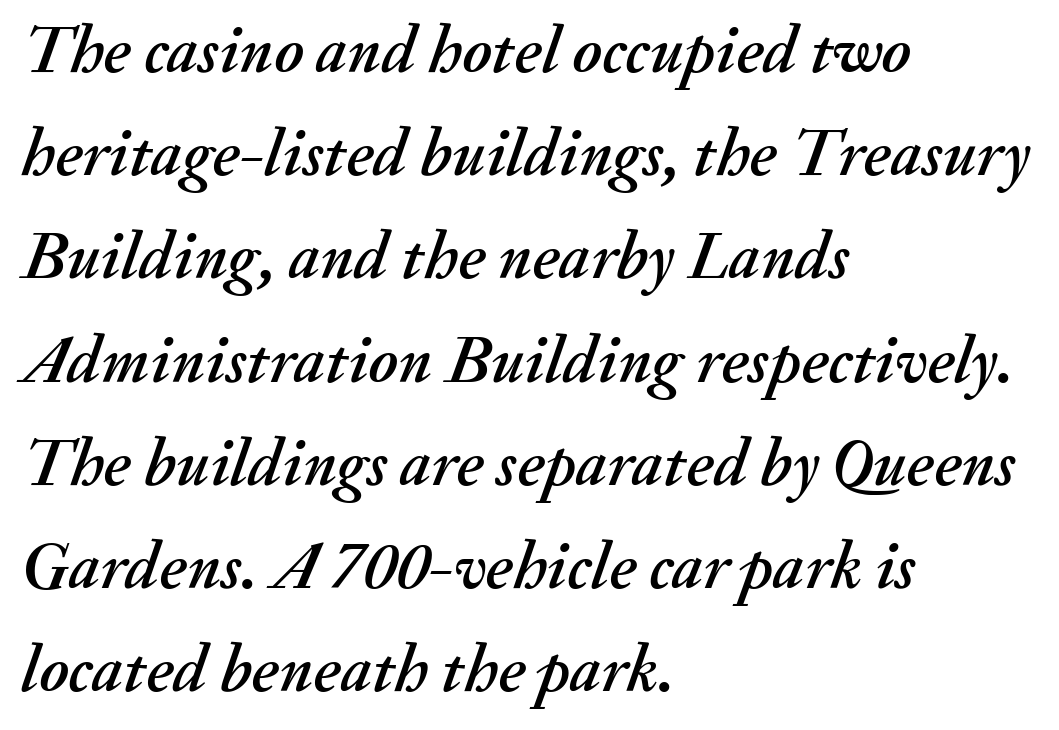
{"italic": "yes", "lean": "right", "slant_degrees": 20, "width": "normal", "stroke_contrast": "medium", "x_height": "small", "monospaced": "no", "underline": "no", "align": "left", "line_spacing": "normal", "line_spacing_ratio": 1.54, "letter_spacing": "normal", "letter_spacing_em": 0.0, "glyph_px": 67}
